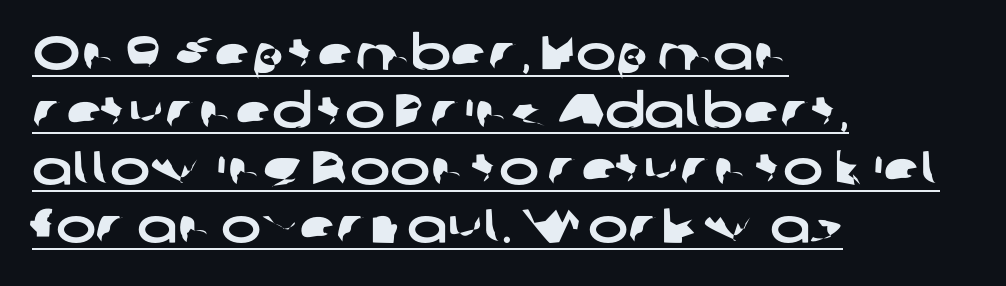
The image shows 48 px wide sans-serif type; set left-aligned, line spacing 1.2x, normal letter spacing, underlined; low stroke contrast and a medium x-height.
